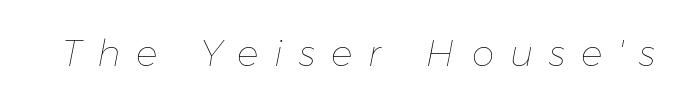
Rendered with sloped, italic letterforms. Caption: face not bold, strokes unweighted. The zone under the glyphs is completely vacant. The face used here is rendered with a markedly widened letterfit. Character widths vary here, with narrow letters taking less room than wide ones.
